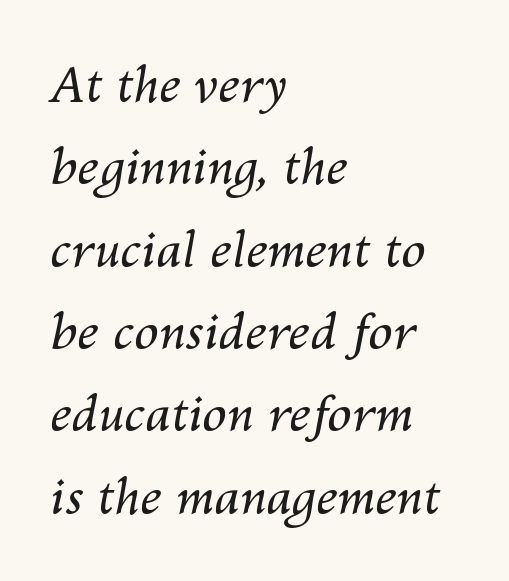
{"italic": "yes", "lean": "right", "slant_degrees": 10, "bold": "no", "weight": "regular", "width": "normal", "stroke_contrast": "medium", "x_height": "medium", "monospaced": "no", "underline": "no", "align": "left", "line_spacing": "normal", "line_spacing_ratio": 1.68, "letter_spacing": "normal", "letter_spacing_em": 0.0, "glyph_px": 49}
